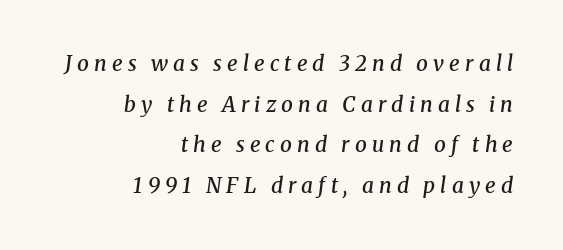
{"italic": "yes", "lean": "right", "slant_degrees": 8, "bold": "semi", "underline": "no", "align": "right", "line_spacing": "loose", "line_spacing_ratio": 1.94, "letter_spacing": "wide", "letter_spacing_em": 0.24, "glyph_px": 21}
